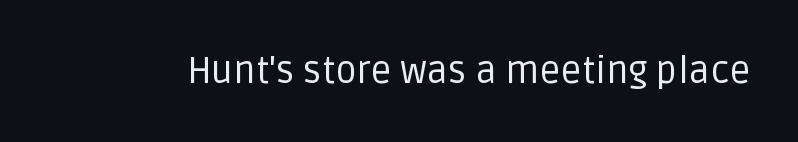
Q: Is the text bold? A: No.
Q: Is the text italic (slanted)? A: No, it is upright.
Q: Is the typeface a serif or a sans-serif typeface? A: Sans-serif.
Q: Is the text underlined? A: No.
Q: Is the spacing between letters normal or unusually wide? A: Normal.
Q: Width (condensed, normal, or wide)? A: Normal.
Q: Stroke contrast? A: Low.
Q: x-height? A: Large.
Q: Monospaced? A: No.
